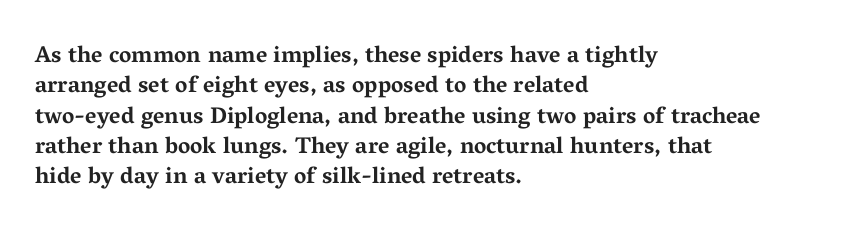
The image shows 23 px bold type, upright; set left-aligned, normal line spacing (1.32x), normal letter spacing, not underlined.
